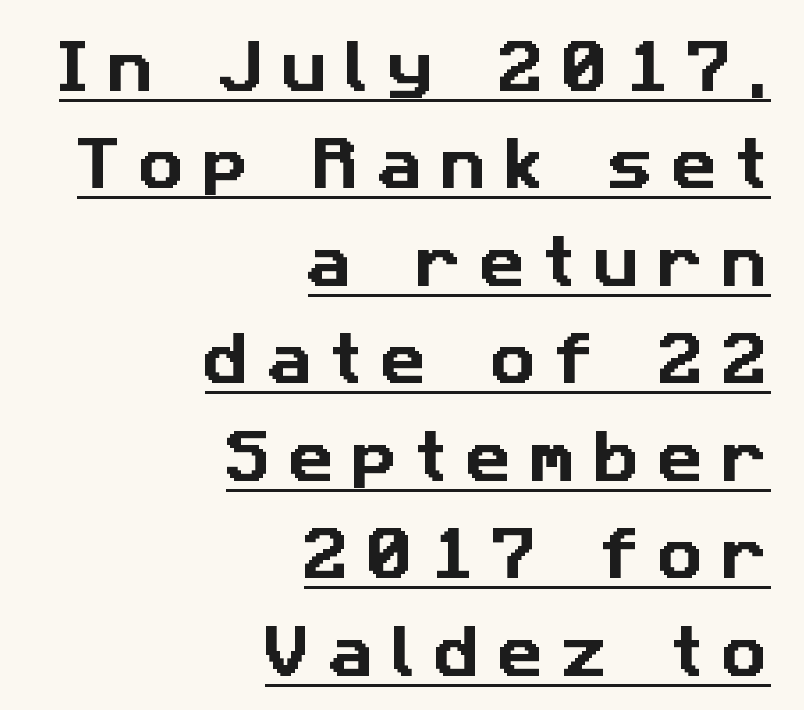
Q: Is the typeface a serif or a sans-serif typeface? A: Sans-serif.
Q: Is the text underlined? A: Yes.
Q: How is the paragraph aligned? A: Right-aligned.
Q: Is the spacing between letters normal or unusually wide? A: Unusually wide.
Q: Width (condensed, normal, or wide)? A: Normal.
Q: Stroke contrast? A: Low.
Q: x-height? A: Medium.
Q: Monospaced? A: No.
